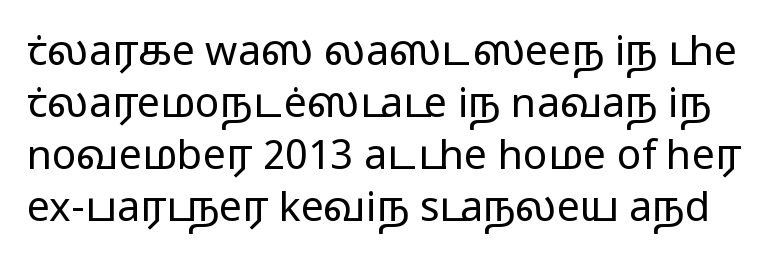
{"serif": "no", "italic": "no", "bold": "no", "weight": "regular", "width": "wide", "stroke_contrast": "low", "x_height": "medium", "monospaced": "no", "underline": "no", "line_spacing": "normal", "line_spacing_ratio": 1.27, "letter_spacing": "normal", "letter_spacing_em": 0.0, "glyph_px": 41}
